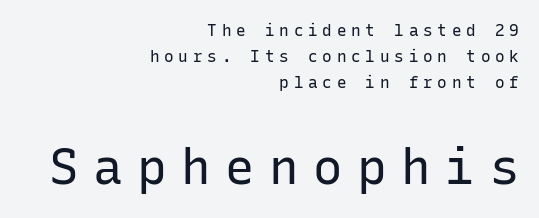
{"serif": "no", "italic": "no", "bold": "no", "weight": "regular", "width": "normal", "stroke_contrast": "low", "x_height": "medium", "monospaced": "yes", "underline": "no", "align": "right", "line_spacing": "normal", "line_spacing_ratio": 1.63, "letter_spacing": "wide", "letter_spacing_em": 0.3, "larger_block": "second", "size_ratio": 3.06, "glyph_px": 49}
